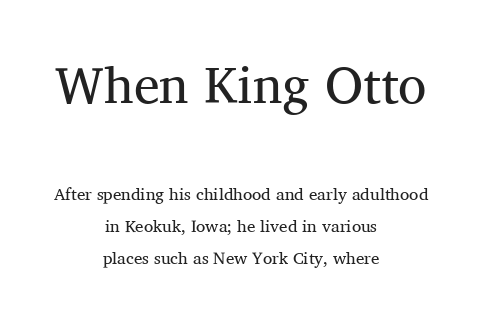
Q: Is the text bold? A: No.
Q: Is the text italic (slanted)? A: No, it is upright.
Q: Is the typeface a serif or a sans-serif typeface? A: Serif.
Q: Is the text underlined? A: No.
Q: How is the paragraph aligned? A: Centered.
Q: Is the spacing between letters normal or unusually wide? A: Normal.
Q: Which block of text is set in a larger size, the first (top) or the second (bottom)? A: The first (top) one.
Q: Width (condensed, normal, or wide)? A: Normal.
Q: Stroke contrast? A: Medium.
Q: x-height? A: Medium.
Q: Monospaced? A: No.
